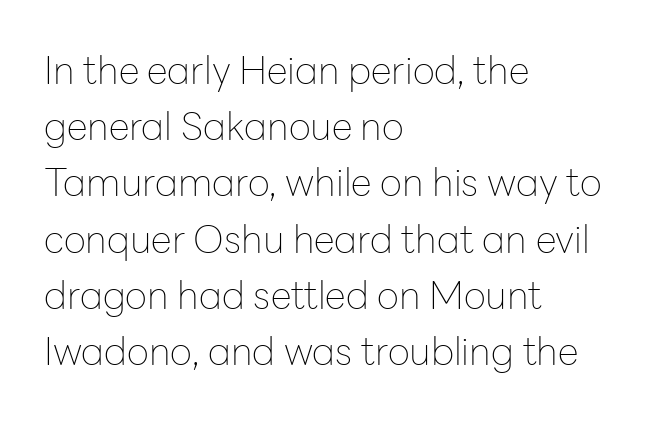
Looks like regular typesetting: each glyph gets only the width it needs. This sample is left-justified, so line endings fall wherever the words run out. This sample uses a sans-serif face. Summary of weight: not heavy and not bold. Only glyphs here, with clear space below each row.
